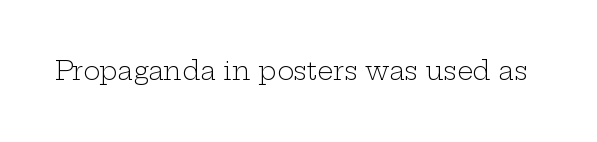
The rendering keeps characters at their native spacing. The font sits on the lighter half of the weight spectrum, regular included. Quick note: underline off. Is there any slant? The stems are plumb.
